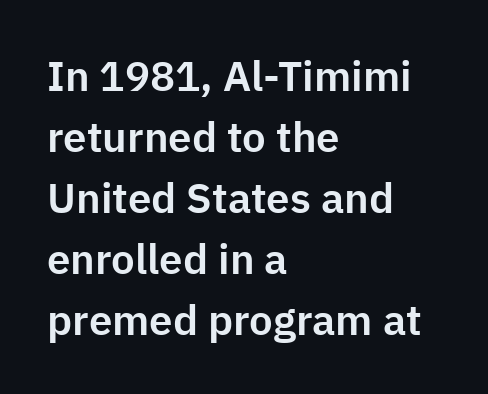
Only glyphs here, with clear space below each row. These lines are rendered in a variable-pitch font. The paragraph has a hard left edge and a soft right edge. Tall strokes in this sample are plumb rather than angled. Stroke terminals: plain, sans-serif.
